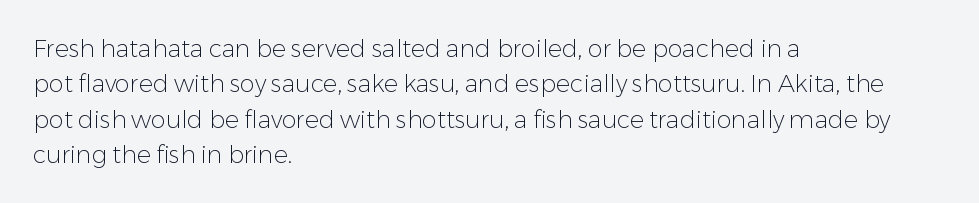
{"italic": "no", "bold": "no", "underline": "no", "align": "left", "line_spacing": "normal", "line_spacing_ratio": 1.47, "letter_spacing": "normal", "letter_spacing_em": 0.0, "glyph_px": 24}
